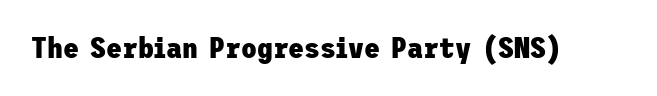
{"serif": "no", "italic": "no", "bold": "yes", "weight": "heavy", "width": "normal", "stroke_contrast": "low", "x_height": "medium", "underline": "no", "letter_spacing": "normal", "letter_spacing_em": 0.0, "glyph_px": 29}
